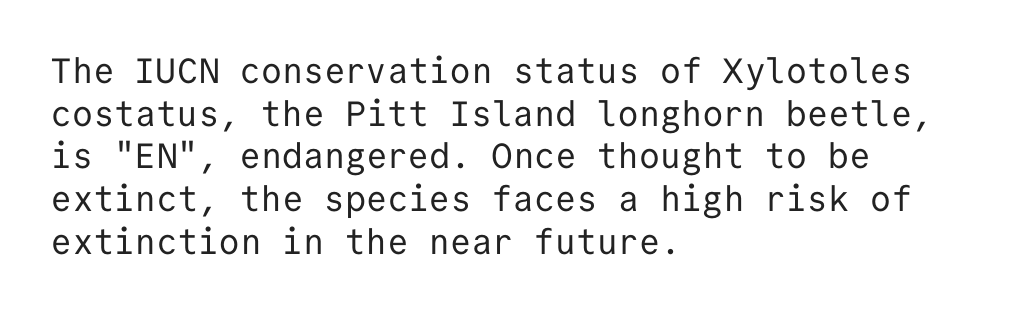
{"serif": "no", "italic": "no", "bold": "no", "weight": "regular", "width": "normal", "stroke_contrast": "low", "x_height": "medium", "monospaced": "yes", "underline": "no", "align": "left", "line_spacing_ratio": 1.22, "letter_spacing": "normal", "letter_spacing_em": 0.0, "glyph_px": 35}
